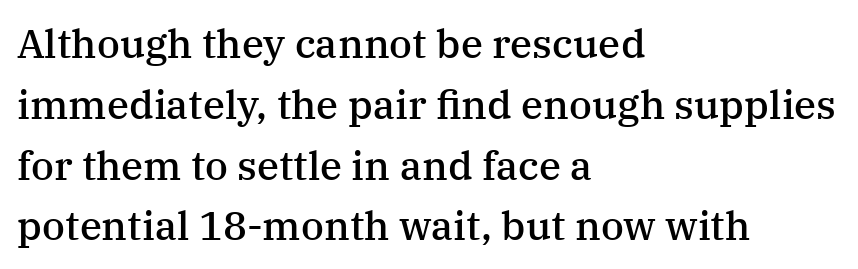
These words are printed semibold, heavier than regular yet not bold. Teacher's note: observe the even left margin — that is flush-left alignment. Each row of text sits above clean, open space. Notice how descenders clear the ascenders below comfortably — that's standard leading. Nobody touched the tracking dial on this one.
